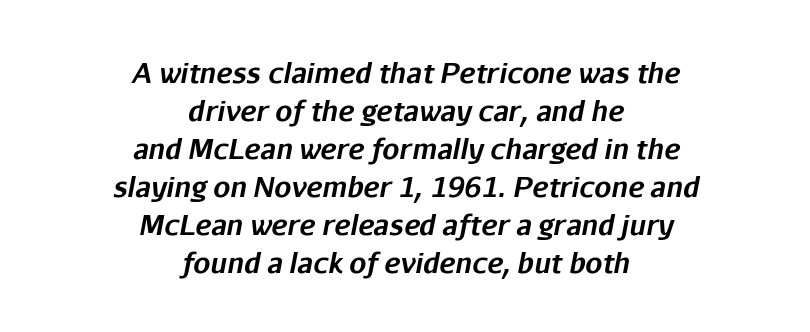
The image shows 27 px bold type, italic (leaning right); set centered, normal line spacing (1.41x), normal letter spacing, not underlined.
